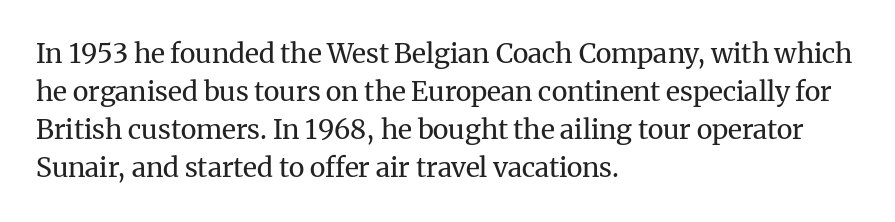
The image shows 27 px text type, upright; set left-aligned, normal line spacing (1.41x), normal letter spacing, not underlined.
